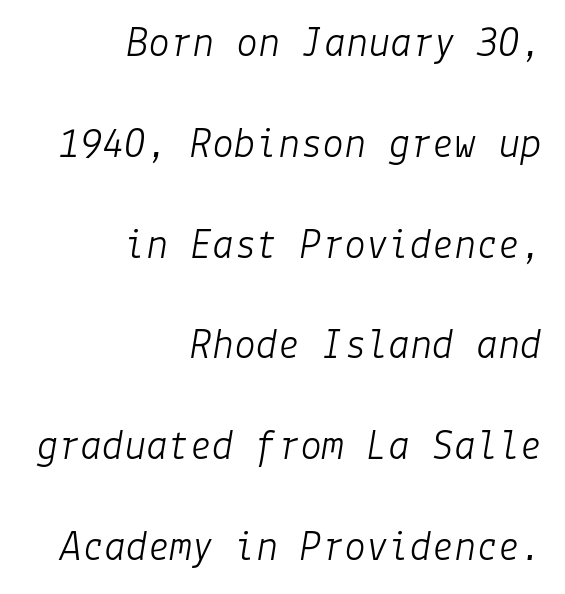
{"italic": "yes", "lean": "right", "slant_degrees": 9, "bold": "no", "weight": "light", "width": "normal", "stroke_contrast": "low", "x_height": "medium", "underline": "no", "align": "right", "line_spacing": "loose", "line_spacing_ratio": 2.29, "letter_spacing": "normal", "letter_spacing_em": 0.0, "glyph_px": 44}
